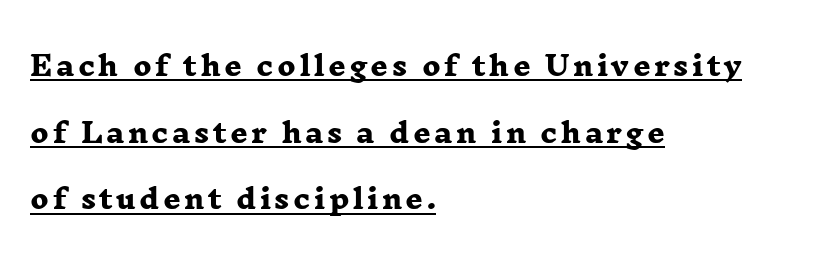
The image shows 27 px bold type; set left-aligned, loose line spacing (2.47x), underlined.
